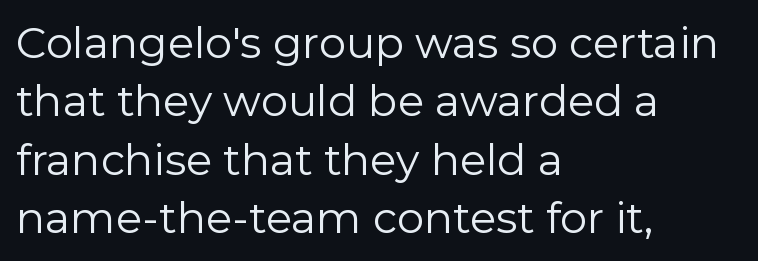
Q: Is the text bold? A: No.
Q: Is the text italic (slanted)? A: No, it is upright.
Q: Is the typeface a serif or a sans-serif typeface? A: Sans-serif.
Q: Is the text underlined? A: No.
Q: How is the paragraph aligned? A: Left-aligned.
Q: Is the spacing between letters normal or unusually wide? A: Normal.
Q: Is the spacing between lines tight, normal or loose? A: Normal.
Q: Width (condensed, normal, or wide)? A: Normal.
Q: Stroke contrast? A: Low.
Q: x-height? A: Medium.
Q: Monospaced? A: No.
